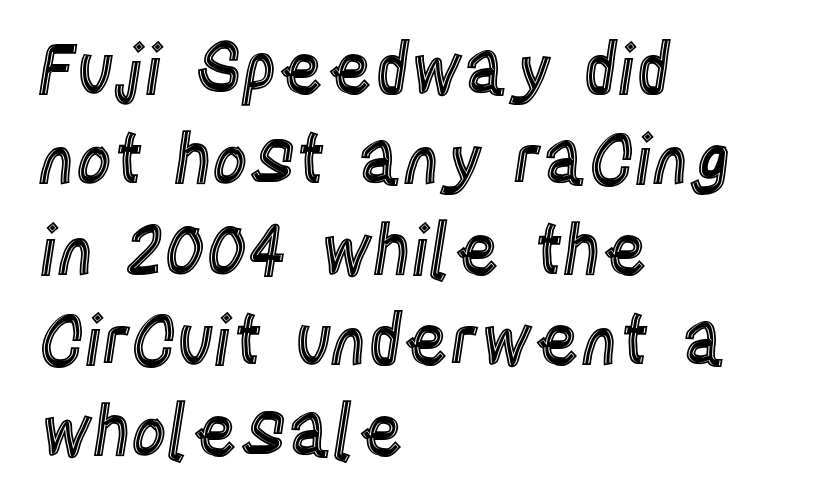
The image shows 69 px condensed type; set left-aligned, normal line spacing (1.31x), normal letter spacing, not underlined; a large x-height.
